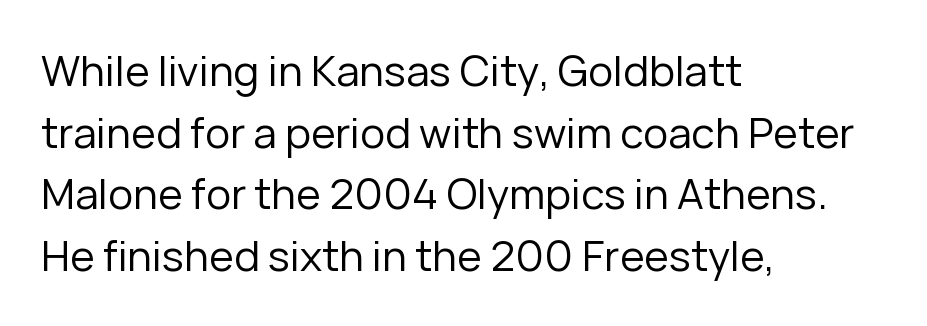
Are there feet on the stems? There aren't — it's a sans. Casual observation: everything's shoved over to the left. A normal amount of white space separates one row of letters from the next. Default kerning and tracking; the words read as compact shapes. A typesetter would mark this as roman, not italic.
